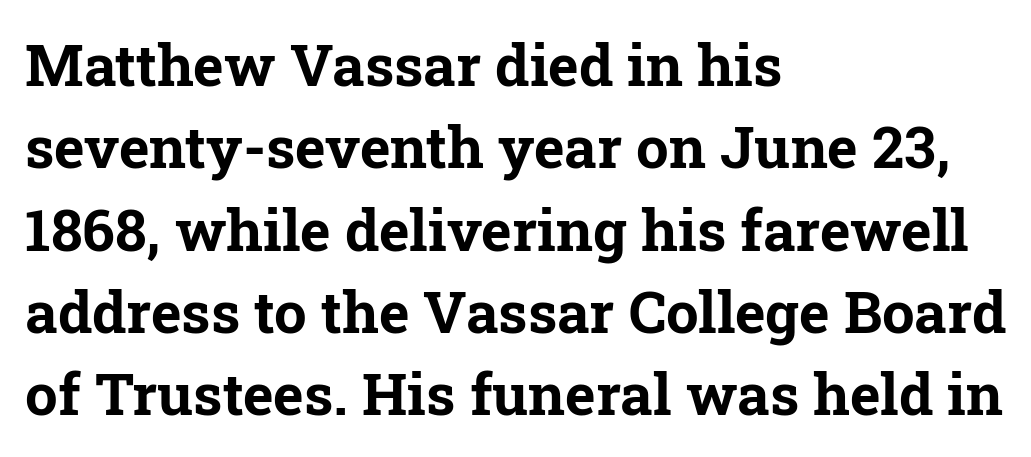
Vertically, the passage feels balanced, rows spaced as you'd expect. Is this a fixed-width face? No — the glyphs have proportional, varying widths. Characters follow at the spacing the type designer built in. You'd pick this weight for a headline — it's a proper bold. Observe the serifs anchoring each vertical stroke in this sample.
